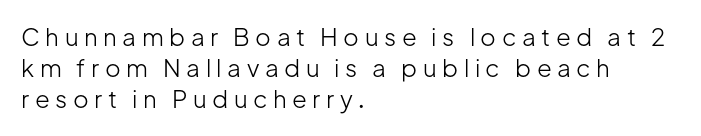
Designer's note — italics off, roman on. The lines in this sample share a left origin and differ only in where they stop. Nothing heavy about these letters — not bold at all. Compared with typical paragraphs, the rows here are spaced about the same.
